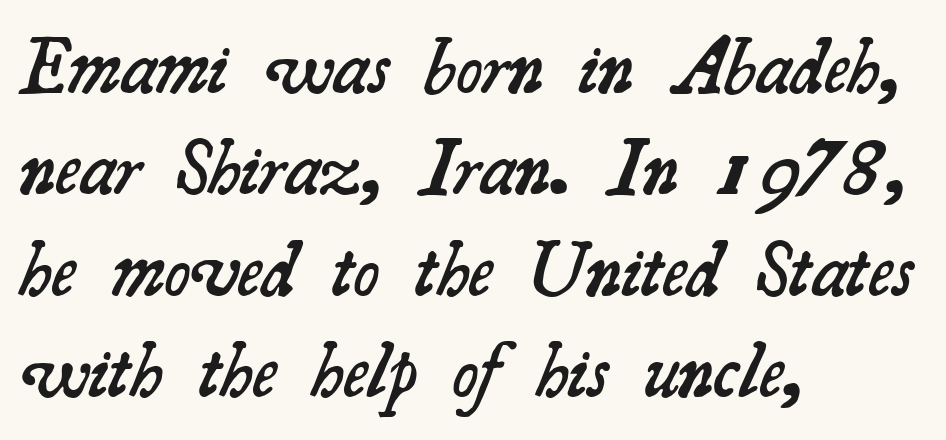
Q: Is the text bold? A: Semi-bold.
Q: Is the typeface a serif or a sans-serif typeface? A: Serif.
Q: Is the text underlined? A: No.
Q: How is the paragraph aligned? A: Left-aligned.
Q: Is the spacing between letters normal or unusually wide? A: Normal.
Q: Is the spacing between lines tight, normal or loose? A: Normal.
Q: Width (condensed, normal, or wide)? A: Normal.
Q: Stroke contrast? A: Medium.
Q: x-height? A: Small.
Q: Monospaced? A: No.
